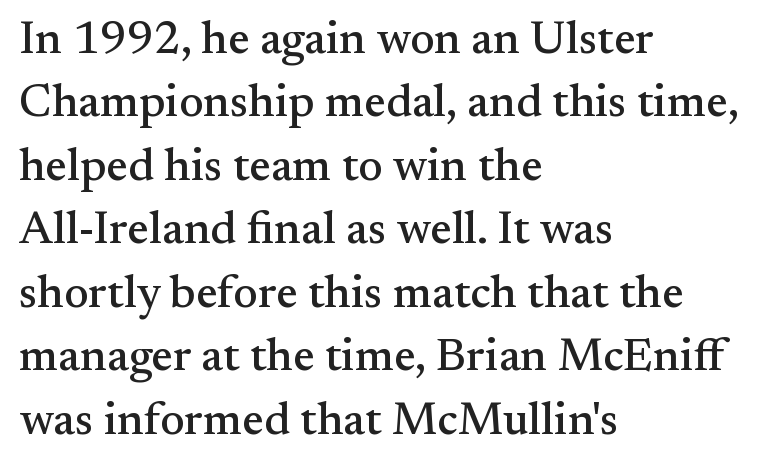
{"serif": "yes", "italic": "no", "width": "normal", "stroke_contrast": "medium", "x_height": "small", "monospaced": "no", "underline": "no", "align": "left", "line_spacing": "normal", "line_spacing_ratio": 1.38, "letter_spacing": "normal", "letter_spacing_em": 0.0, "glyph_px": 46}
